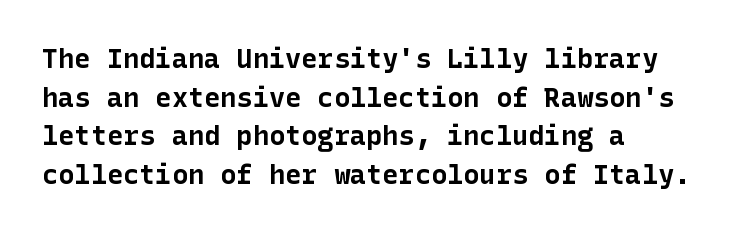
The glyphs are unaccompanied by any horizontal stroke below them. Alignment: flush left. Its strokes are broad and dark, the hallmark of bold type. Designer's note — italics off, roman on.
